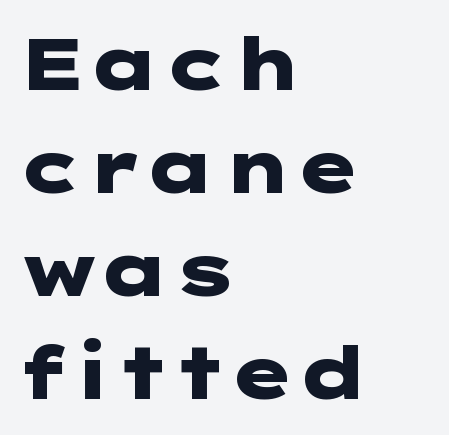
{"serif": "no", "italic": "no", "bold": "yes", "weight": "heavy", "width": "wide", "stroke_contrast": "low", "x_height": "medium", "underline": "no", "align": "left", "line_spacing": "normal", "line_spacing_ratio": 1.41, "letter_spacing": "normal", "letter_spacing_em": 0.0, "glyph_px": 73}
